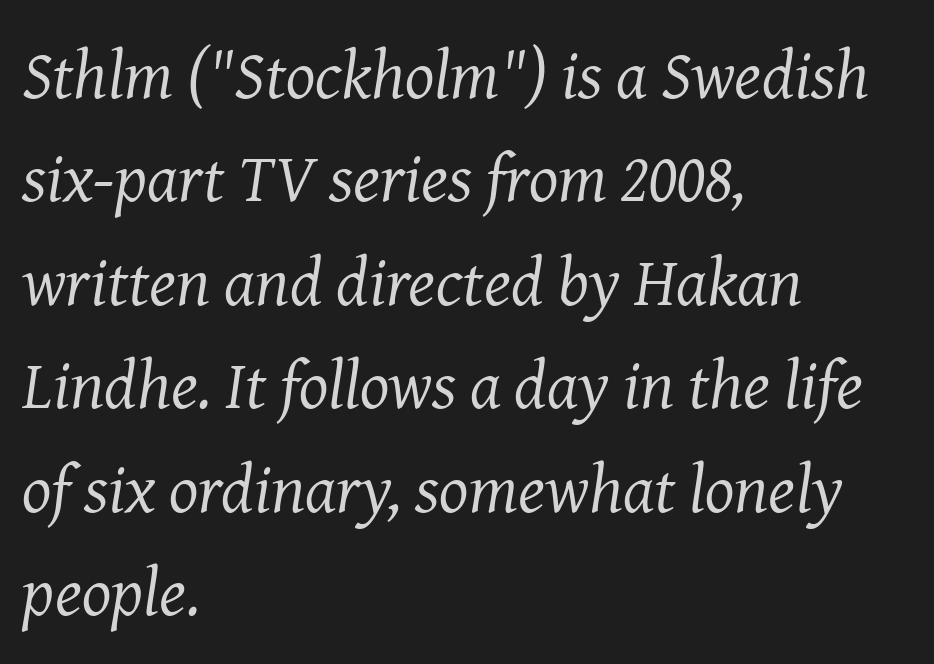
Honestly, the letter spacing is just normal — you wouldn't notice it. The setting favours the left margin, as ordinary paragraphs usually do. Type without underlining. The space between consecutive lines is moderate.
